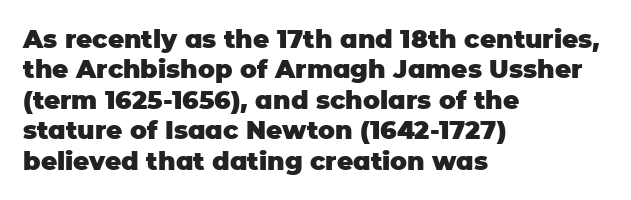
The image shows 25 px bold type, upright; set left-aligned, line spacing 1.22x, normal letter spacing, not underlined.
